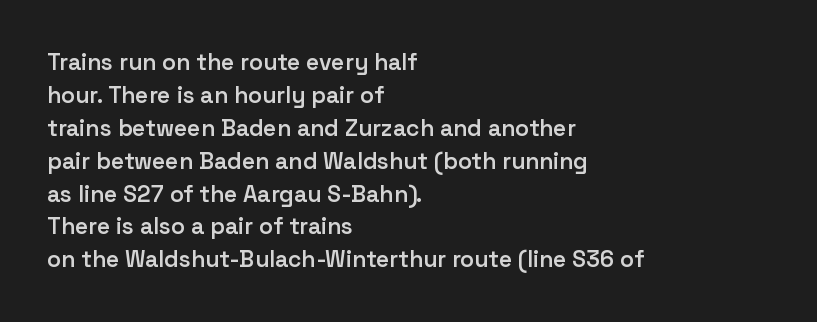
The image shows 23 px text type, upright; set left-aligned, normal line spacing (1.43x), normal letter spacing, not underlined.
